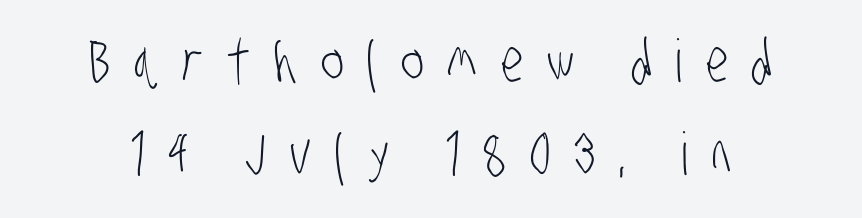
Words appear elongated and porous because spacing is wide. Quick note: underline off. You can tell from the bare stems that sans-serif type was used. Compared with a typical body face, this is equally light or lighter still. These lines are rendered in a variable-pitch font.
